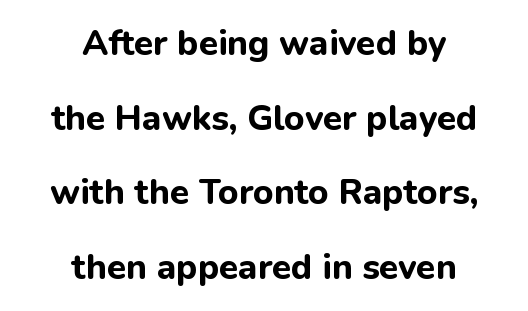
Q: Is the text bold? A: Yes.
Q: Is the text italic (slanted)? A: No, it is upright.
Q: Is the typeface a serif or a sans-serif typeface? A: Sans-serif.
Q: Is the text underlined? A: No.
Q: How is the paragraph aligned? A: Centered.
Q: Is the spacing between letters normal or unusually wide? A: Normal.
Q: Is the spacing between lines tight, normal or loose? A: Loose.
Q: Width (condensed, normal, or wide)? A: Normal.
Q: Stroke contrast? A: Low.
Q: x-height? A: Medium.
Q: Monospaced? A: No.
